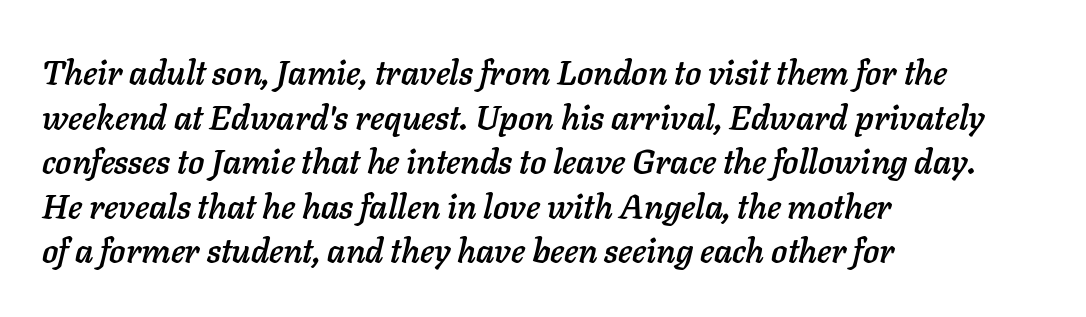
Caption: standard tracking, unaltered. The zone under the glyphs is completely vacant. Alignment: flush left. Line spacing here is normal.
